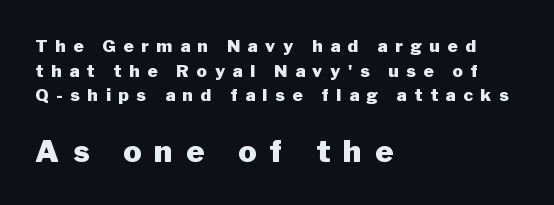
The image shows 30 px heavy sans-serif type, upright; set left-aligned, normal line spacing (1.45x), unusually wide letter spacing (+0.46 em), not underlined; the second (bottom) block is 1.76x larger; low stroke contrast and a medium x-height.
